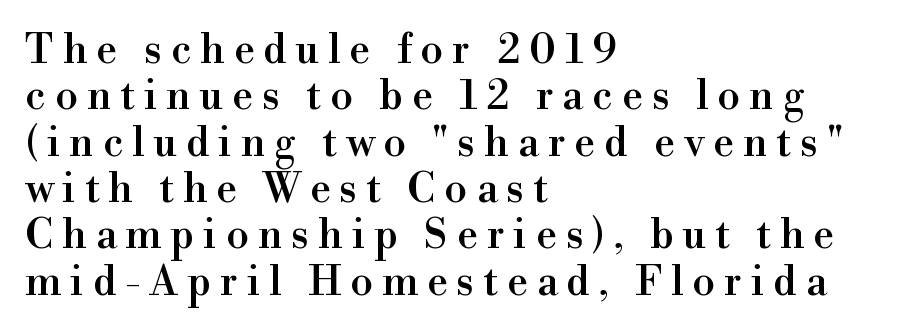
Italic: no, the glyphs are upright roman. This sample has the flowing, uneven cadence of proportional lettering. Unlike a clean sans, this face finishes its strokes with serifs. What stands out about the letter spacing? Its width — letters are far apart. The lines in this sample share a left origin and differ only in where they stop. The designer dialed line spacing down below the default.
